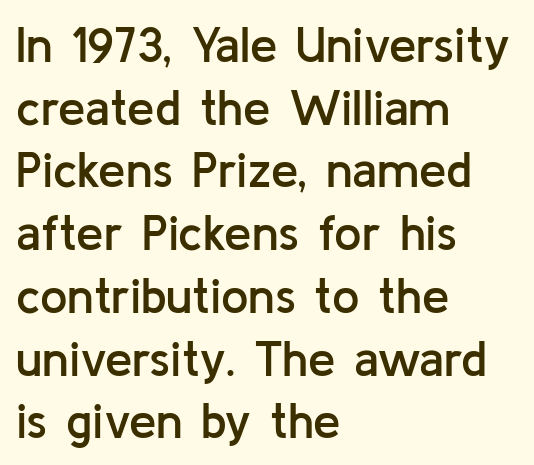
The image shows 49 px semibold sans-serif type, upright; set left-aligned, normal line spacing (1.28x), normal letter spacing, not underlined; low stroke contrast and a medium x-height.
